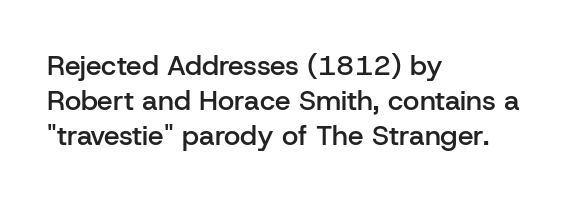
The image shows 28 px semibold sans-serif type, upright; set left-aligned, normal line spacing (1.25x), normal letter spacing, not underlined; low stroke contrast and a medium x-height.
